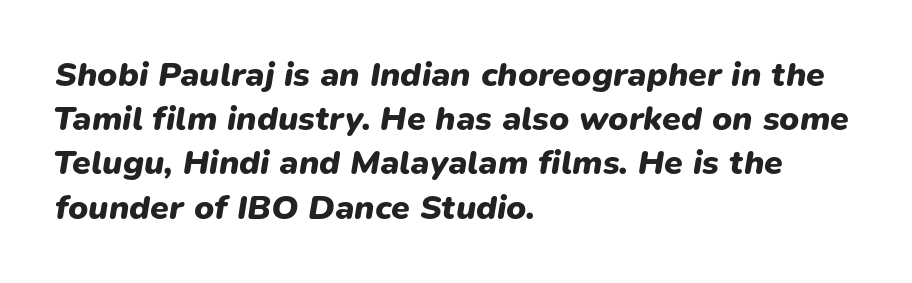
The image shows 34 px heavy type, italic (leaning right); set left-aligned, normal line spacing (1.3x), normal letter spacing, not underlined; low stroke contrast and a medium x-height.
